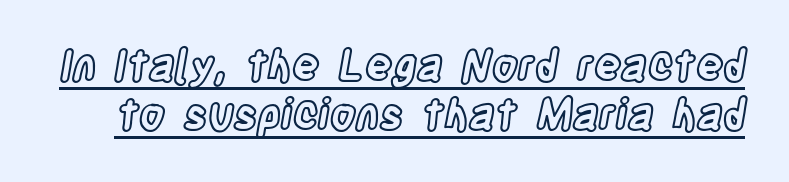
Q: Is the text italic (slanted)? A: Yes.
Q: Is the text underlined? A: Yes.
Q: Is the spacing between letters normal or unusually wide? A: Normal.
Q: Width (condensed, normal, or wide)? A: Condensed.
Q: x-height? A: Large.
Q: Monospaced? A: No.
